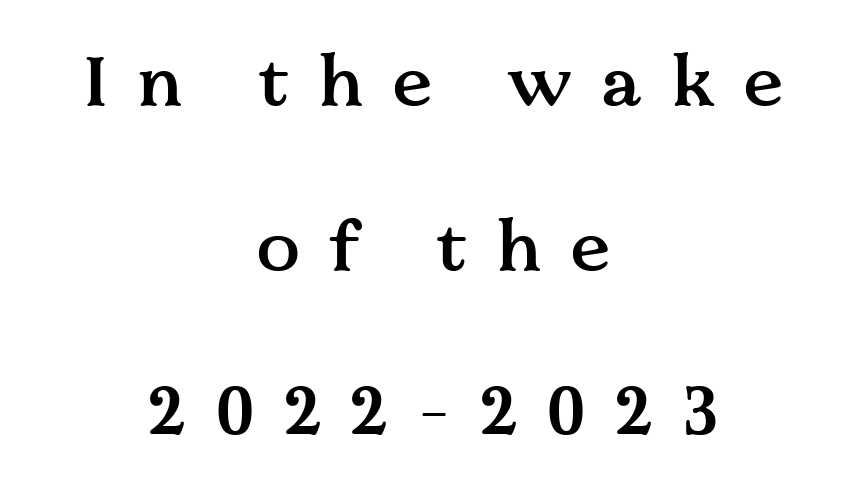
The image shows 71 px semibold serif type, upright; set centered, loose line spacing (2.32x), unusually wide letter spacing (+0.41 em), not underlined; medium stroke contrast and a medium x-height.
